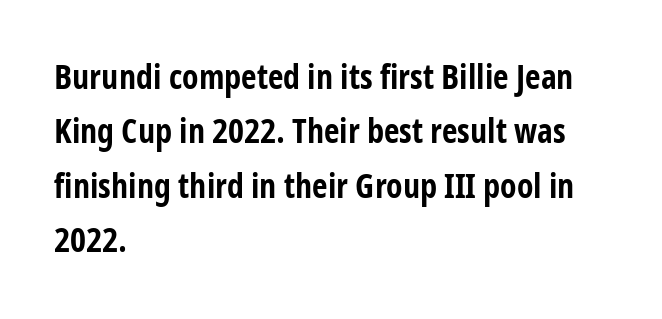
The image shows 34 px bold, condensed sans-serif type, upright; set left-aligned, normal line spacing (1.6x), normal letter spacing, not underlined; low stroke contrast and a medium x-height.
